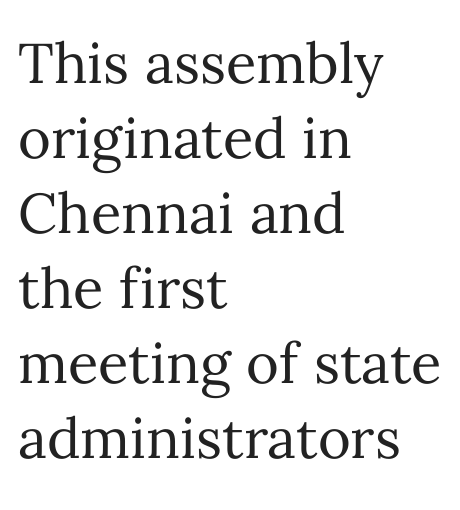
Q: Is the text bold? A: No.
Q: Is the text italic (slanted)? A: No, it is upright.
Q: Is the text underlined? A: No.
Q: How is the paragraph aligned? A: Left-aligned.
Q: Is the spacing between letters normal or unusually wide? A: Normal.
Q: Is the spacing between lines tight, normal or loose? A: Normal.
Q: Width (condensed, normal, or wide)? A: Normal.
Q: Stroke contrast? A: Medium.
Q: x-height? A: Medium.
Q: Monospaced? A: No.
